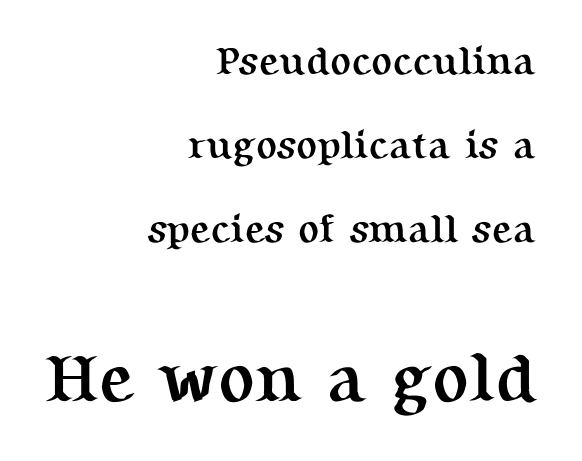
{"serif": "yes", "italic": "no", "bold": "yes", "weight": "semibold", "width": "normal", "stroke_contrast": "medium", "x_height": "medium", "monospaced": "no", "underline": "no", "align": "right", "line_spacing": "loose", "line_spacing_ratio": 2.15, "letter_spacing": "normal", "letter_spacing_em": 0.0, "larger_block": "second", "size_ratio": 1.74, "glyph_px": 68}
